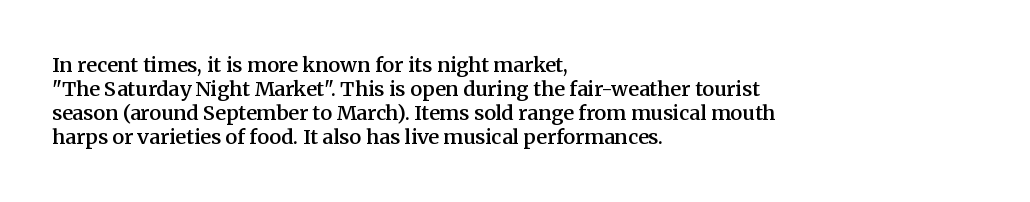
The image shows 20 px text type, upright; set left-aligned, line spacing 1.2x, normal letter spacing, not underlined.
